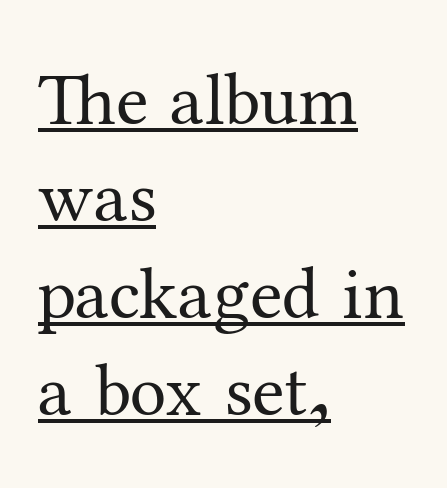
{"serif": "yes", "italic": "no", "bold": "no", "weight": "regular", "width": "normal", "stroke_contrast": "medium", "x_height": "medium", "monospaced": "no", "underline": "yes", "align": "left", "line_spacing": "normal", "line_spacing_ratio": 1.31, "letter_spacing": "normal", "letter_spacing_em": 0.0, "glyph_px": 74}
